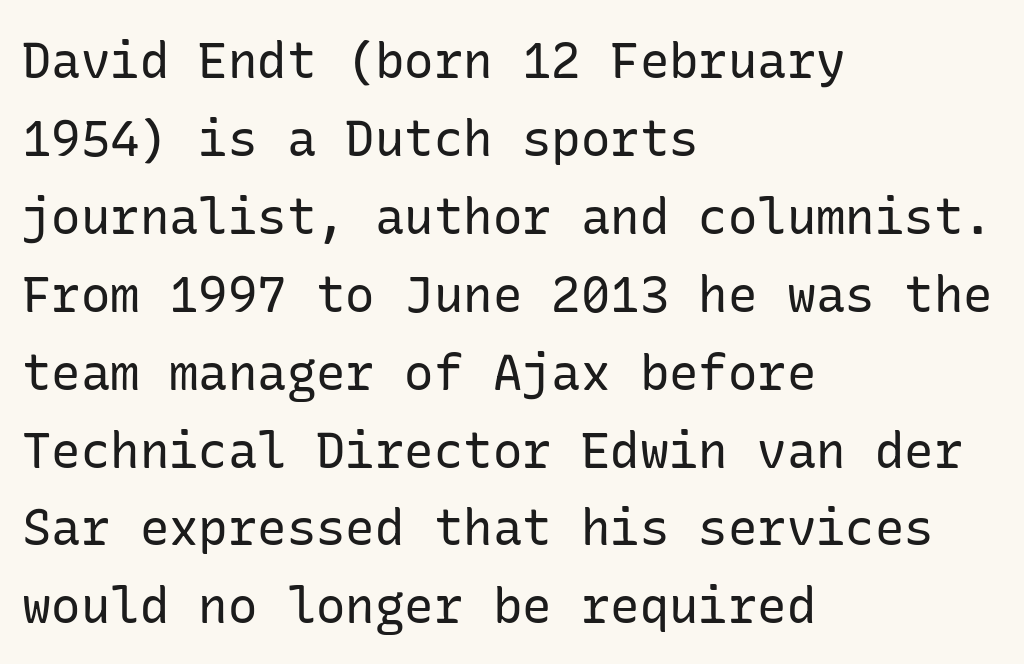
{"serif": "no", "italic": "no", "bold": "no", "weight": "regular", "width": "normal", "stroke_contrast": "low", "x_height": "medium", "underline": "no", "align": "left", "line_spacing": "normal", "line_spacing_ratio": 1.59, "letter_spacing": "normal", "letter_spacing_em": 0.0, "glyph_px": 49}
